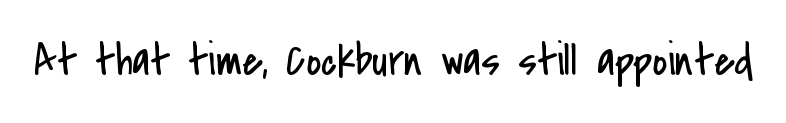
Q: Is the text bold? A: No.
Q: Is the text italic (slanted)? A: No, it is upright.
Q: Is the typeface a serif or a sans-serif typeface? A: Sans-serif.
Q: Is the text underlined? A: No.
Q: Is the spacing between letters normal or unusually wide? A: Normal.
Q: Width (condensed, normal, or wide)? A: Condensed.
Q: Stroke contrast? A: Low.
Q: x-height? A: Small.
Q: Monospaced? A: No.
